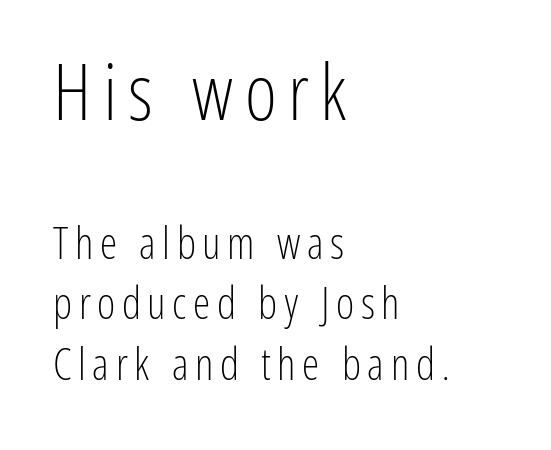
{"serif": "no", "italic": "no", "bold": "no", "weight": "light", "width": "condensed", "stroke_contrast": "low", "x_height": "medium", "monospaced": "no", "underline": "no", "align": "left", "line_spacing": "normal", "line_spacing_ratio": 1.37, "larger_block": "first", "size_ratio": 1.75, "glyph_px": 77}
